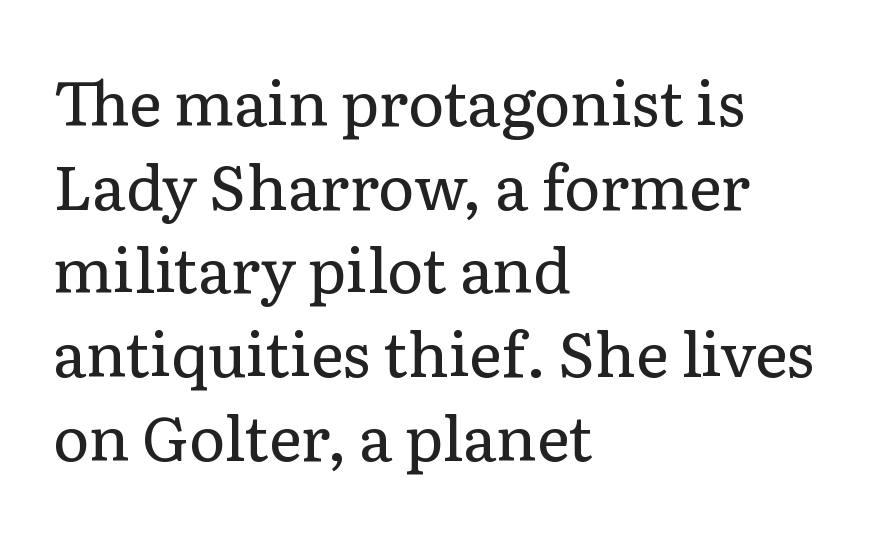
Q: Is the text bold? A: No.
Q: Is the text italic (slanted)? A: No, it is upright.
Q: Is the typeface a serif or a sans-serif typeface? A: Serif.
Q: Is the text underlined? A: No.
Q: How is the paragraph aligned? A: Left-aligned.
Q: Is the spacing between letters normal or unusually wide? A: Normal.
Q: Is the spacing between lines tight, normal or loose? A: Normal.
Q: Width (condensed, normal, or wide)? A: Normal.
Q: Stroke contrast? A: Low.
Q: x-height? A: Medium.
Q: Monospaced? A: No.
